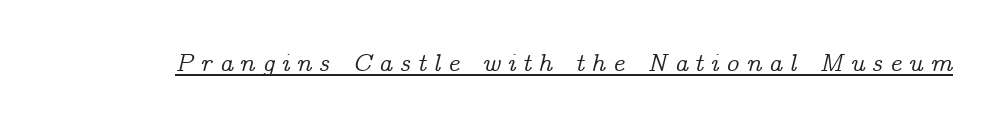
Letter spacing: wide. Quick note: italic. A rule runs beneath these lines of type.
